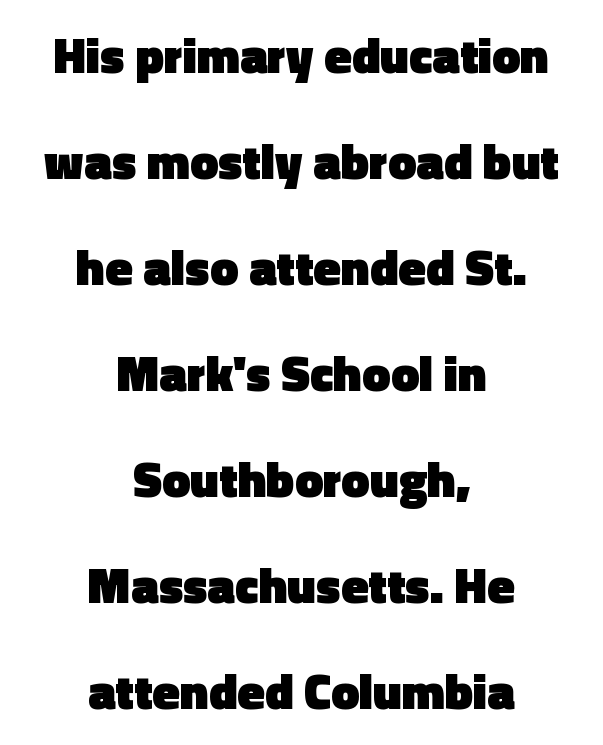
The rendering uses natural spacing where letterforms have individual widths. Notice the wide empty band between every row — that's loose leading. Quick note: underline off. Posture: vertical.
